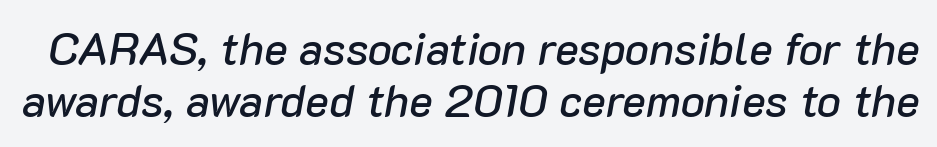
The image shows 45 px text type, italic (leaning right); set line spacing 1.16x, normal letter spacing, not underlined; low stroke contrast and a medium x-height.
